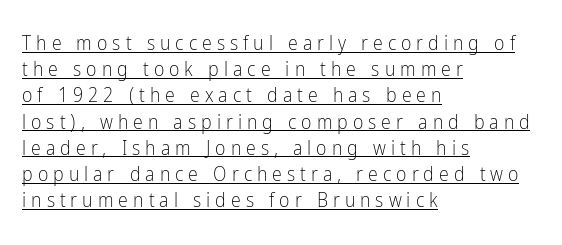
{"italic": "no", "bold": "no", "underline": "yes", "align": "left", "line_spacing": "normal", "line_spacing_ratio": 1.31, "letter_spacing": "wide", "letter_spacing_em": 0.25, "glyph_px": 20}
